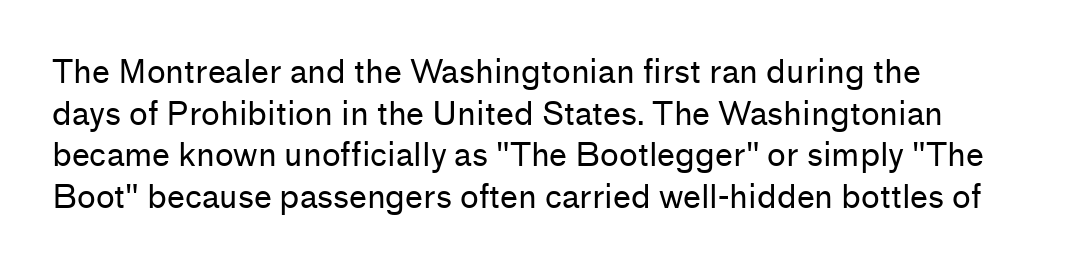
Q: Is the text bold? A: No.
Q: Is the text italic (slanted)? A: No, it is upright.
Q: Is the typeface a serif or a sans-serif typeface? A: Sans-serif.
Q: Is the text underlined? A: No.
Q: Is the spacing between letters normal or unusually wide? A: Normal.
Q: Is the spacing between lines tight, normal or loose? A: Normal.
Q: Width (condensed, normal, or wide)? A: Normal.
Q: Stroke contrast? A: Low.
Q: x-height? A: Medium.
Q: Monospaced? A: No.
